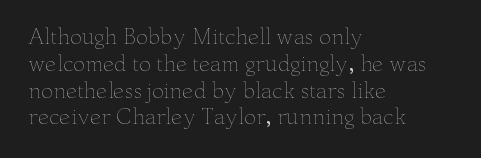
Q: Is the text bold? A: No.
Q: Is the text italic (slanted)? A: No, it is upright.
Q: Is the text underlined? A: No.
Q: How is the paragraph aligned? A: Left-aligned.
Q: Is the spacing between letters normal or unusually wide? A: Normal.
Q: Is the spacing between lines tight, normal or loose? A: Normal.
